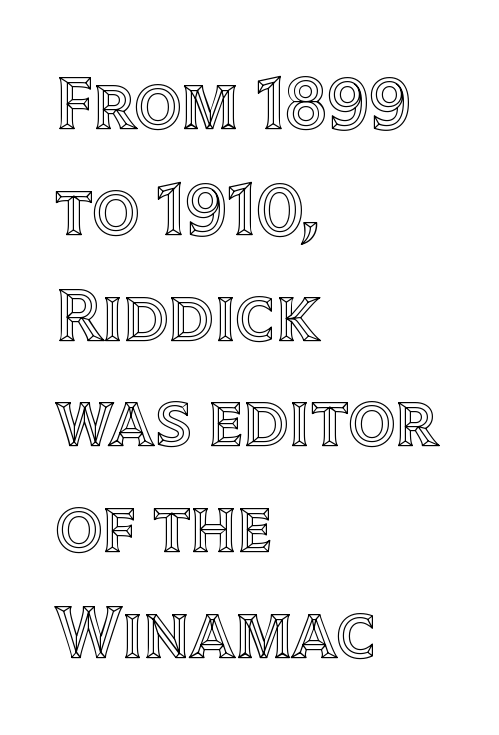
Q: Is the text italic (slanted)? A: No, it is upright.
Q: Is the text underlined? A: No.
Q: How is the paragraph aligned? A: Left-aligned.
Q: Is the spacing between letters normal or unusually wide? A: Normal.
Q: Is the spacing between lines tight, normal or loose? A: Normal.
Q: Width (condensed, normal, or wide)? A: Normal.
Q: x-height? A: Large.
Q: Monospaced? A: No.
